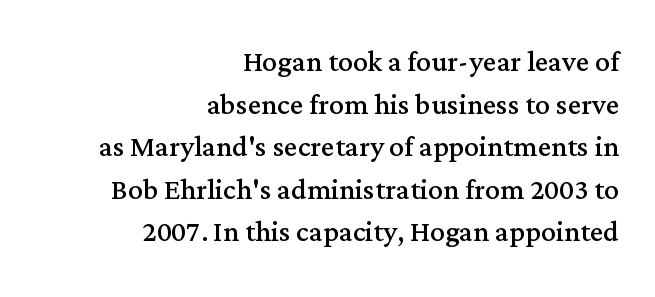
The image shows 37 px regular-weight serif type, upright; set right-aligned, tight line spacing (1.15x), normal letter spacing, not underlined; medium stroke contrast and a medium x-height.
